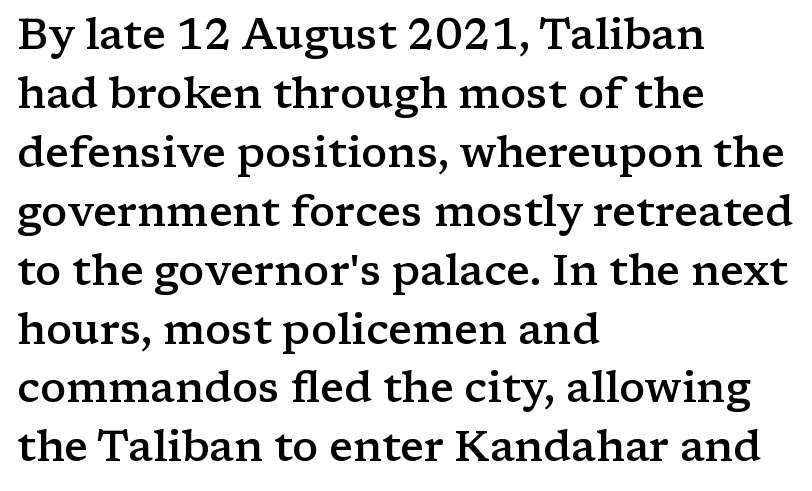
The image shows 43 px semibold, wide serif type, upright; set left-aligned, normal line spacing (1.37x), normal letter spacing, not underlined; low stroke contrast and a medium x-height.
